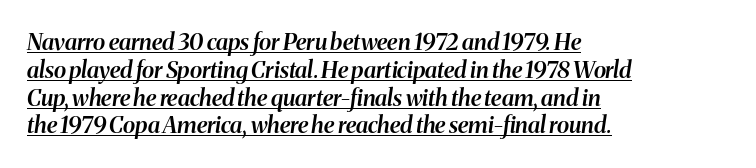
Q: Is the text bold? A: Semi-bold.
Q: Is the text italic (slanted)? A: Yes, it leans right by about 8 degrees.
Q: Is the text underlined? A: Yes.
Q: How is the paragraph aligned? A: Left-aligned.
Q: Is the spacing between letters normal or unusually wide? A: Normal.
